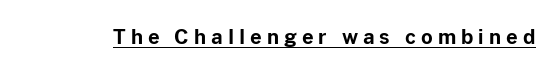
Honestly, the letter spacing is so wide it's the main thing you notice. Emphasis by weight is at full strength: bold. Every stem runs plumb, perpendicular to the baseline. The rendered words wear a rule along their underside.
